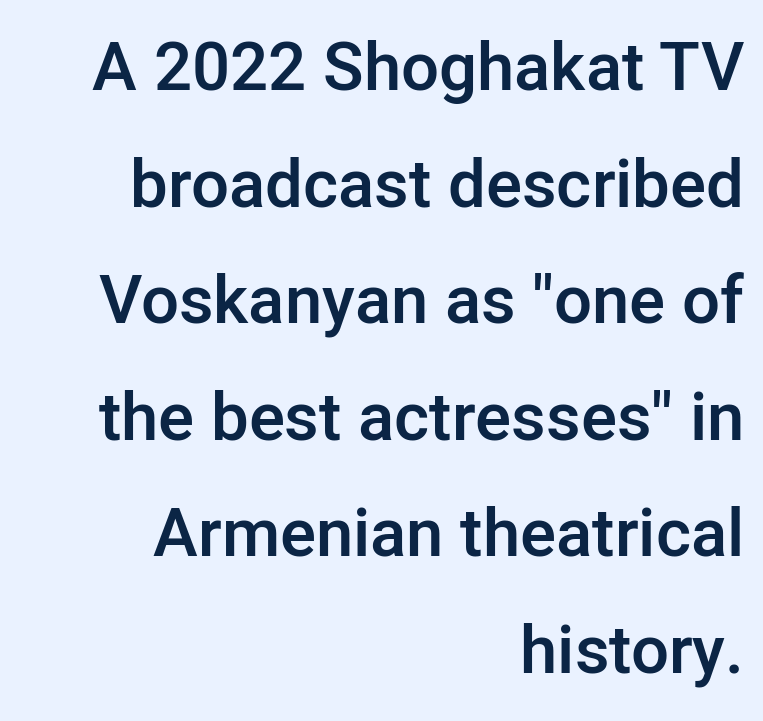
The letters advance in unequal steps, a hallmark of proportional type. The typesetting leans somewhat heavy: a semibold. The zone under the glyphs is completely vacant. It's the straight-up-and-down kind of type. The font family rendered here belongs to the sans-serif group.
